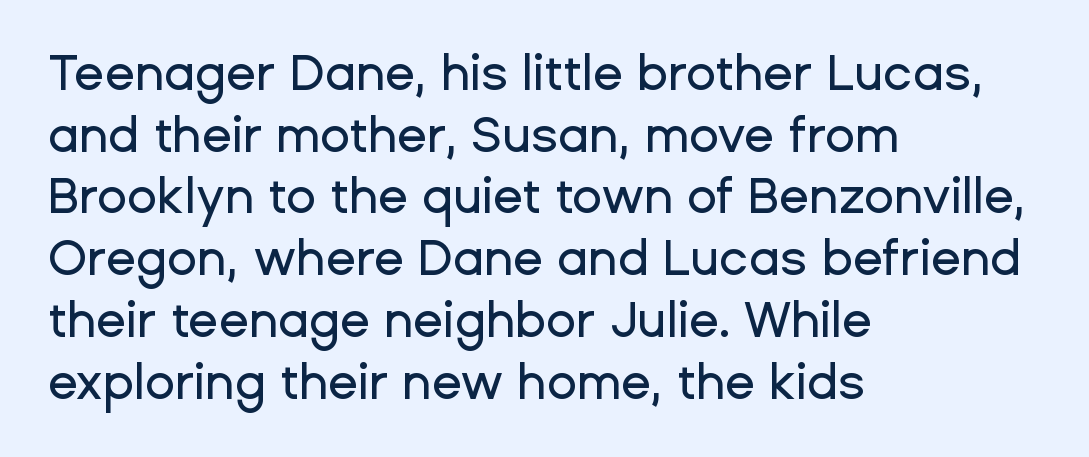
The image shows 49 px sans-serif type, upright; set left-aligned, normal line spacing (1.26x), normal letter spacing, not underlined; low stroke contrast and a medium x-height.
